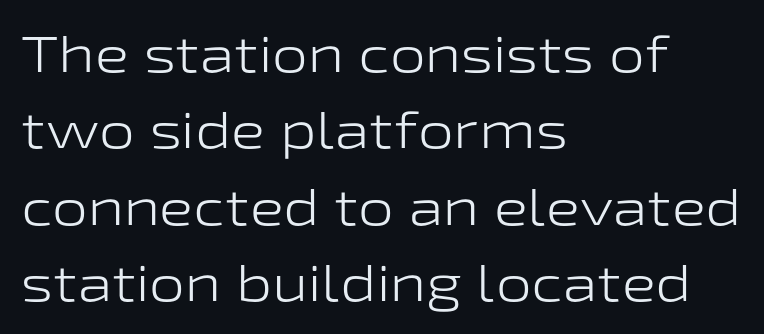
The designer left line spacing at the default. Descenders hang freely into open space. Heft: none added — not bold. Font category for this specimen: sans-serif. This rendering uses left alignment, leaving the right contour irregular.
